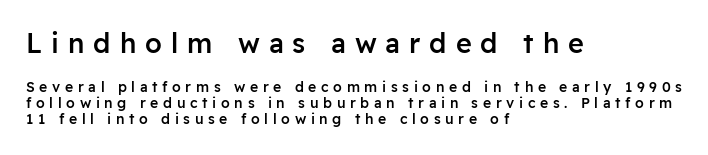
Is there any slant? The stems are plumb. Each word looks stretched out because of the extra space between its letters. The string is rendered with underlining switched off. Notice how the passage keeps a crisp vertical edge on the left only. Set as a demibold, roughly 600 on the weight scale. Reading down the column, the eye jumps only a short way to each next line.
